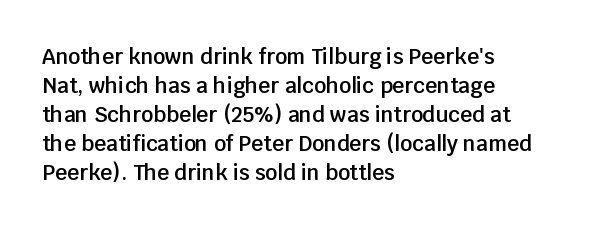
{"italic": "no", "bold": "semi", "underline": "no", "align": "left", "line_spacing": "normal", "line_spacing_ratio": 1.38, "letter_spacing": "normal", "letter_spacing_em": 0.0, "glyph_px": 21}
